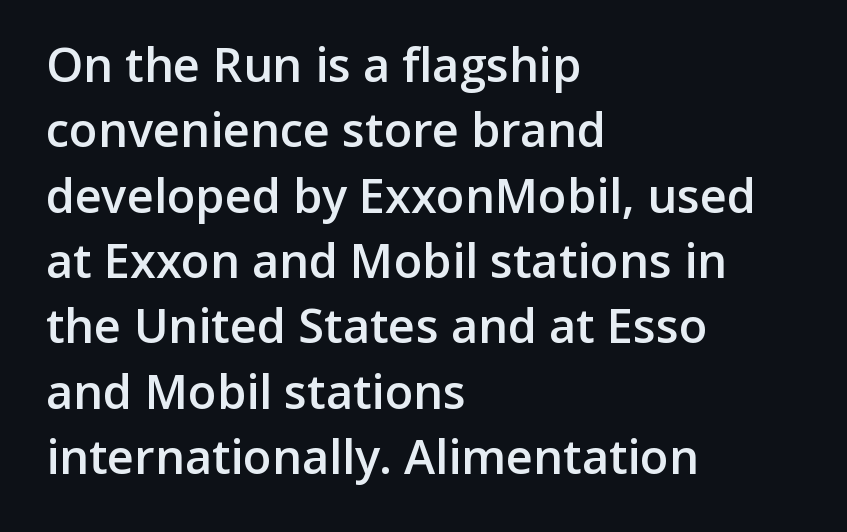
Nothing sits at the stroke ends, so this counts as sans-serif. Leading: standard. In CSS terms this would be text-align: left. Unmarked baselines from the first word to the last.
